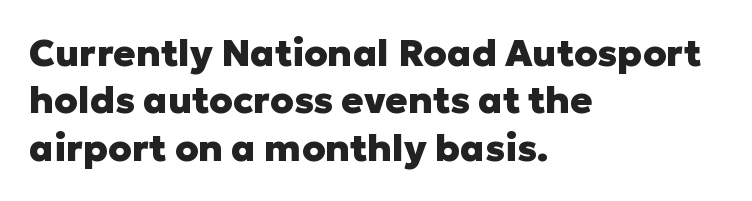
Q: Is the text bold? A: Yes.
Q: Is the text italic (slanted)? A: No, it is upright.
Q: Is the typeface a serif or a sans-serif typeface? A: Sans-serif.
Q: Is the text underlined? A: No.
Q: How is the paragraph aligned? A: Left-aligned.
Q: Is the spacing between letters normal or unusually wide? A: Normal.
Q: Is the spacing between lines tight, normal or loose? A: Normal.
Q: Width (condensed, normal, or wide)? A: Normal.
Q: Stroke contrast? A: Low.
Q: x-height? A: Medium.
Q: Monospaced? A: No.
